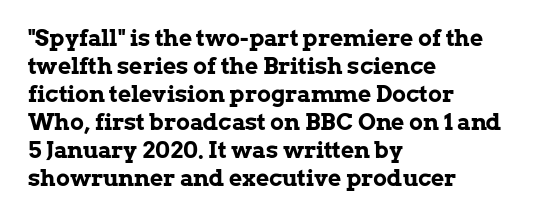
The image shows 23 px bold type, upright; set left-aligned, line spacing 1.22x, normal letter spacing, not underlined.
